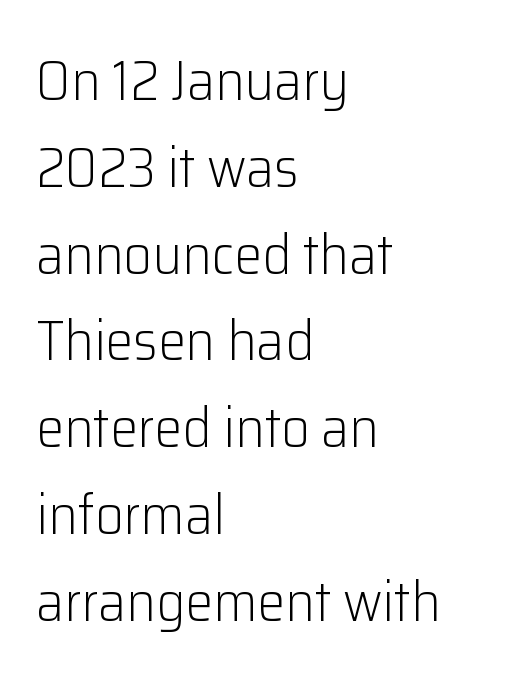
The image shows 56 px light sans-serif type, upright; set left-aligned, normal line spacing (1.55x), normal letter spacing, not underlined; low stroke contrast and a medium x-height.
